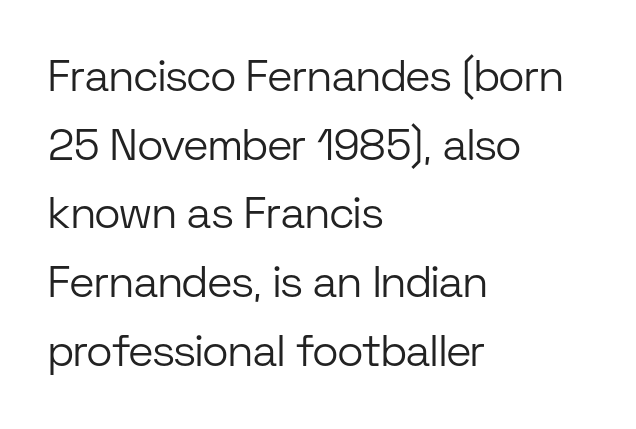
The image shows 44 px light sans-serif type, upright; set left-aligned, normal line spacing (1.56x), normal letter spacing, not underlined; low stroke contrast and a medium x-height.
